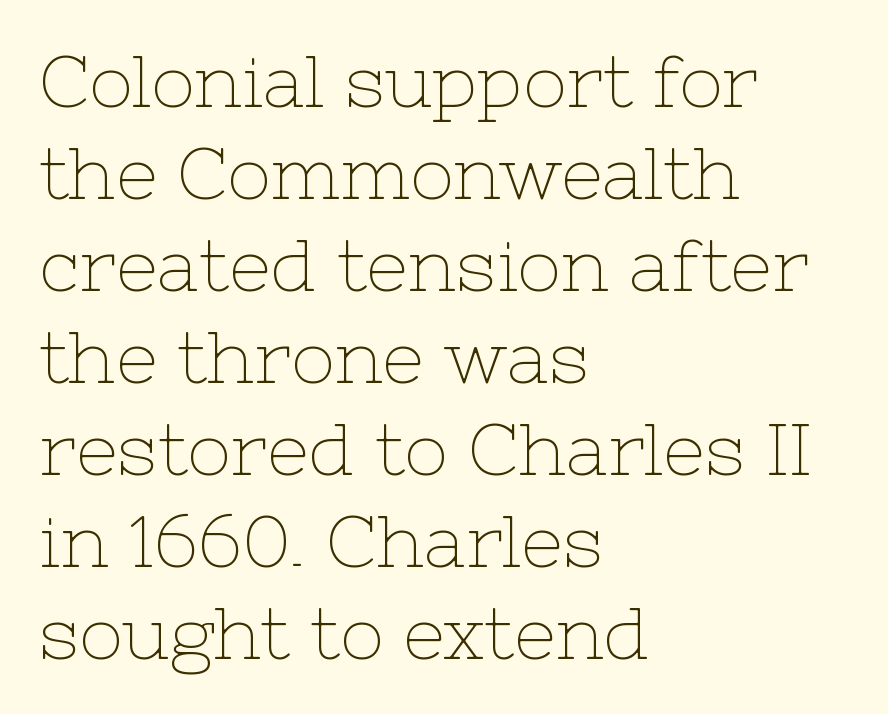
The image shows 73 px thin serif type, upright; set left-aligned, normal line spacing (1.26x), normal letter spacing, not underlined; low stroke contrast and a medium x-height.
